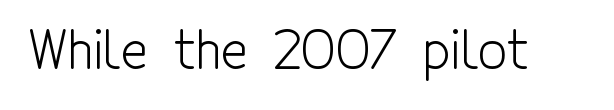
Q: Is the text bold? A: No.
Q: Is the text italic (slanted)? A: No, it is upright.
Q: Is the typeface a serif or a sans-serif typeface? A: Sans-serif.
Q: Is the text underlined? A: No.
Q: Is the spacing between letters normal or unusually wide? A: Normal.
Q: Width (condensed, normal, or wide)? A: Condensed.
Q: x-height? A: Medium.
Q: Monospaced? A: No.
